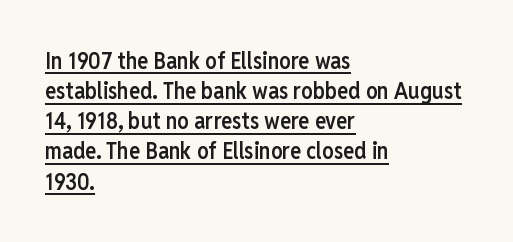
The face used here appears with an underline applied. Alignment: flush left. The space between consecutive lines is moderate. What weight is shown? A semibold, between regular and bold. A roman cut, with each character standing at attention. Words appear dense and cohesive because spacing is normal.
